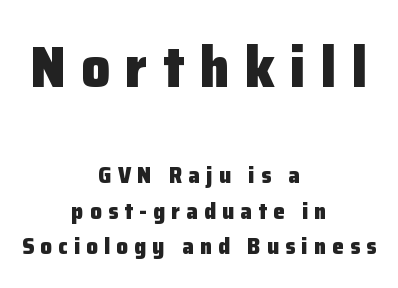
The image shows 57 px heavy sans-serif type, upright; set centered, normal line spacing (1.55x), unusually wide letter spacing (+0.27 em), not underlined; the first (top) block is 2.48x larger; low stroke contrast and a medium x-height.
